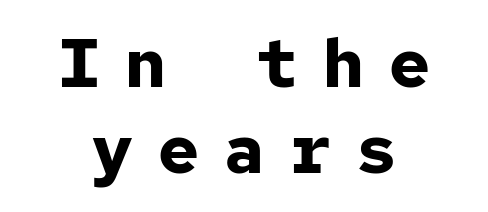
{"serif": "no", "italic": "no", "bold": "yes", "weight": "bold", "width": "normal", "stroke_contrast": "low", "x_height": "medium", "monospaced": "yes", "underline": "no", "align": "center", "line_spacing": "normal", "line_spacing_ratio": 1.27, "letter_spacing": "wide", "letter_spacing_em": 0.37, "glyph_px": 68}
